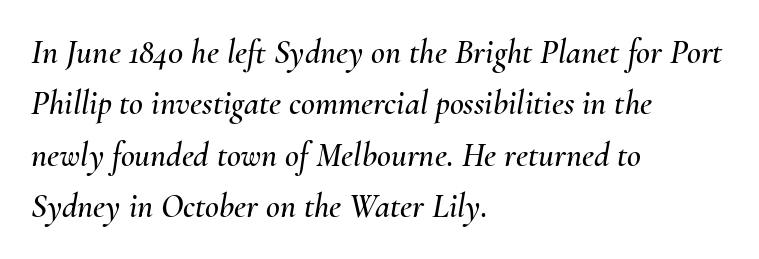
Q: Is the text italic (slanted)? A: Yes, it leans right by about 10 degrees.
Q: Is the text underlined? A: No.
Q: How is the paragraph aligned? A: Left-aligned.
Q: Is the spacing between letters normal or unusually wide? A: Normal.
Q: Is the spacing between lines tight, normal or loose? A: Normal.
Q: Width (condensed, normal, or wide)? A: Normal.
Q: Stroke contrast? A: Medium.
Q: x-height? A: Small.
Q: Monospaced? A: No.
